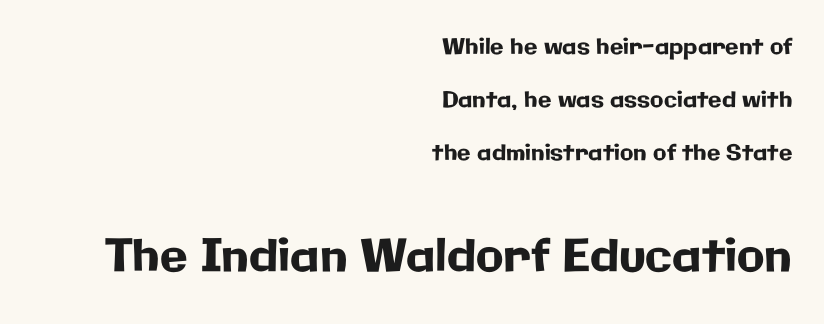
Q: Is the text italic (slanted)? A: No, it is upright.
Q: Is the typeface a serif or a sans-serif typeface? A: Sans-serif.
Q: Is the text underlined? A: No.
Q: How is the paragraph aligned? A: Right-aligned.
Q: Is the spacing between letters normal or unusually wide? A: Normal.
Q: Is the spacing between lines tight, normal or loose? A: Loose.
Q: Which block of text is set in a larger size, the first (top) or the second (bottom)? A: The second (bottom) one.
Q: Width (condensed, normal, or wide)? A: Normal.
Q: Stroke contrast? A: Low.
Q: x-height? A: Medium.
Q: Monospaced? A: No.
